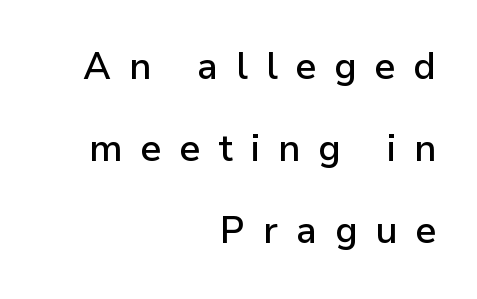
Is the letter spacing exaggerated? Yes — the characters are pushed far apart. Examine the stroke ends and you'll find no serifs. The axis of the letterforms is exactly vertical. Line ends are locked; line starts wander.
